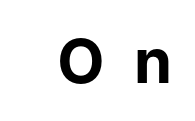
Q: Is the text bold? A: Yes.
Q: Is the text italic (slanted)? A: No, it is upright.
Q: Is the typeface a serif or a sans-serif typeface? A: Sans-serif.
Q: Is the text underlined? A: No.
Q: Is the spacing between letters normal or unusually wide? A: Unusually wide.
Q: Width (condensed, normal, or wide)? A: Normal.
Q: Stroke contrast? A: Low.
Q: x-height? A: Medium.
Q: Monospaced? A: No.
